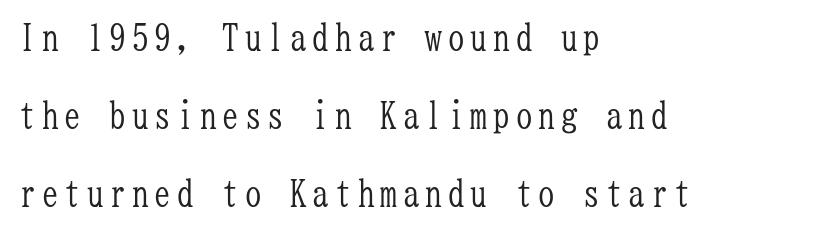
{"serif": "yes", "italic": "no", "bold": "no", "weight": "light", "width": "condensed", "stroke_contrast": "low", "x_height": "medium", "monospaced": "yes", "underline": "no", "align": "left", "line_spacing": "loose", "line_spacing_ratio": 2.11, "glyph_px": 37}
